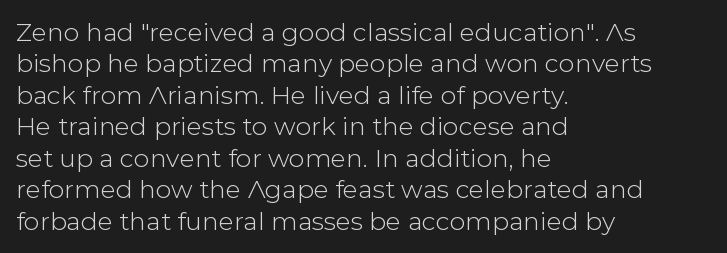
The space directly below the letters is spotless. Whoever set this chose a conventional vertical rhythm. The typesetter chose a ragged-right arrangement here. Posture: straight, roman, zero tilt. Standard letterfit; no display-style spreading of the glyphs.
